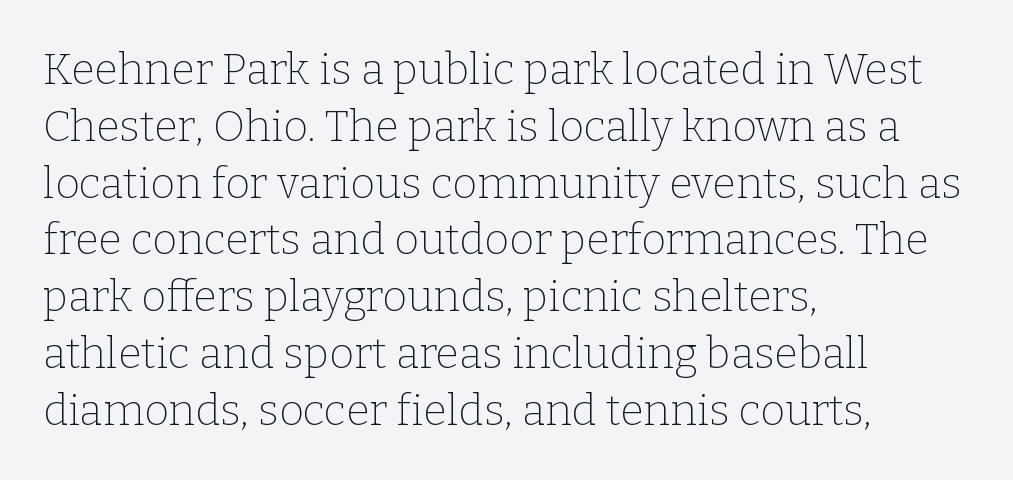
The image shows 43 px thin serif type, upright; set left-aligned, normal line spacing (1.32x), normal letter spacing, not underlined; low stroke contrast and a medium x-height.
